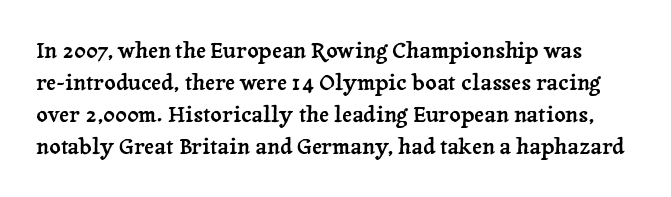
Descenders are the only things crossing below the line. Tracking value appears to be zero — textbook default spacing. Posture: straight, roman, zero tilt. How would I describe the line gaps? Plain and ordinary.
